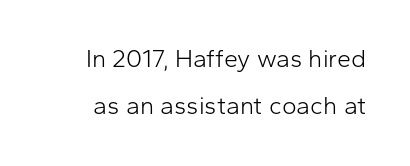
The image shows 25 px text type, upright; set line spacing 1.89x, normal letter spacing, not underlined.
